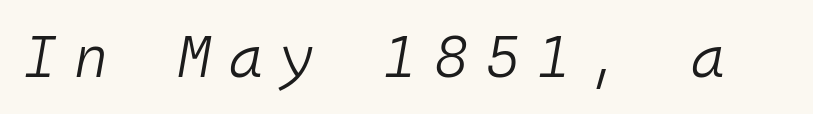
{"italic": "yes", "lean": "right", "slant_degrees": 10, "bold": "no", "weight": "light", "width": "normal", "stroke_contrast": "low", "x_height": "medium", "monospaced": "yes", "underline": "no", "letter_spacing": "wide", "letter_spacing_em": 0.3, "glyph_px": 58}
